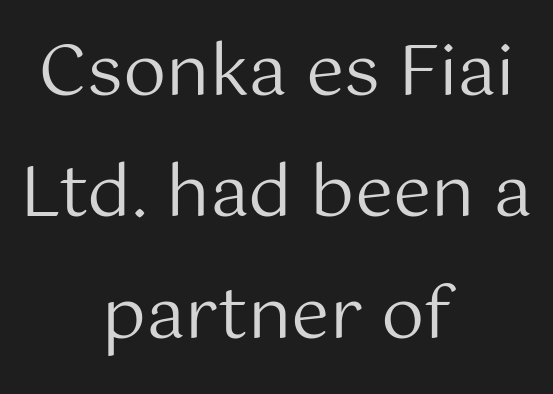
The font's upright variant was chosen for this text. The characters are drawn with everyday or finer stroke widths. These lines are centered, leaving both edges ragged. The rendering uses natural spacing where letterforms have individual widths. The strip under each line holds only bare page. No extra tracking has been applied to these lines.
